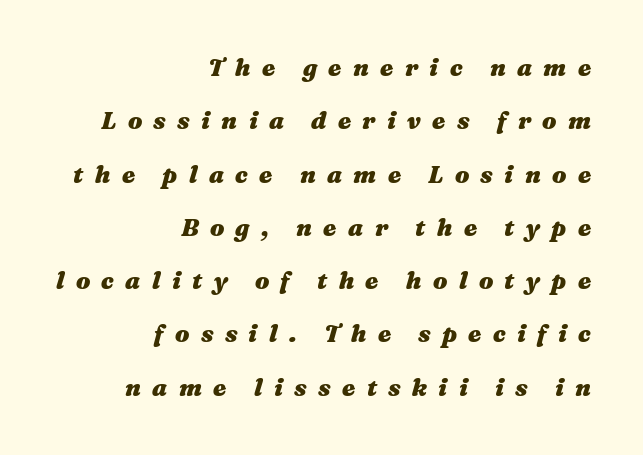
The image shows 24 px bold type, italic (leaning right); set right-aligned, loose line spacing (2.22x), unusually wide letter spacing (+0.47 em), not underlined.
